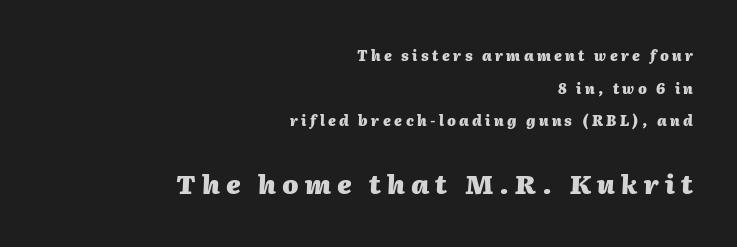
{"italic": "yes", "lean": "right", "slant_degrees": 2, "bold": "yes", "underline": "no", "align": "right", "line_spacing": "loose", "line_spacing_ratio": 2.33, "letter_spacing": "wide", "letter_spacing_em": 0.24, "larger_block": "second", "size_ratio": 1.86, "glyph_px": 26}
